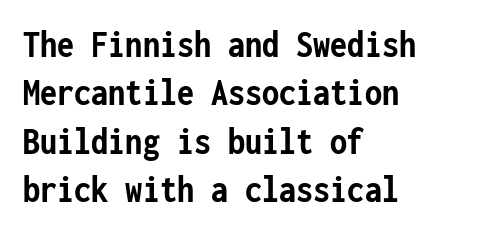
Q: Is the text bold? A: Yes.
Q: Is the text italic (slanted)? A: No, it is upright.
Q: Is the typeface a serif or a sans-serif typeface? A: Sans-serif.
Q: Is the text underlined? A: No.
Q: How is the paragraph aligned? A: Left-aligned.
Q: Is the spacing between letters normal or unusually wide? A: Normal.
Q: Width (condensed, normal, or wide)? A: Condensed.
Q: Stroke contrast? A: Low.
Q: x-height? A: Medium.
Q: Monospaced? A: Yes.
